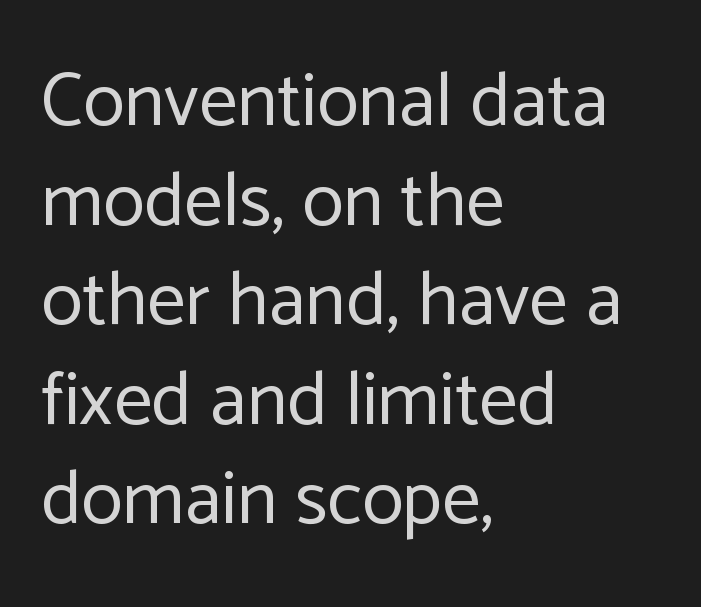
The image shows 76 px regular-weight sans-serif type, upright; set left-aligned, normal line spacing (1.31x), normal letter spacing, not underlined; low stroke contrast and a medium x-height.
